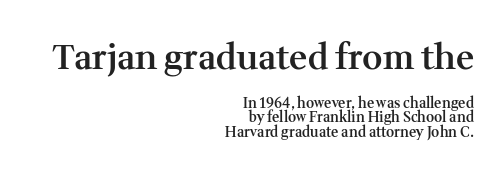
The text block is weighted toward the right margin, trailing off unevenly leftward. Compare the two chunks: the upper has the greater cap height. Do the characters align in a grid? No, the font is proportional. The letters stand upright; this is a roman face. The horizontal fit of the characters is conventional and even. Vertically, the passage feels compressed, each row crowding the next.
